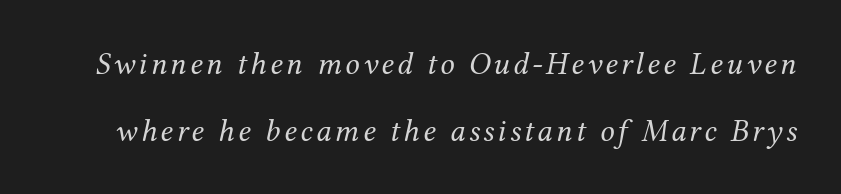
The passage shown is typed in a proportional face where columns would drift. Decoration check: the copy has no underline. This reads as an unemphasized weight, regular at the heaviest. Old-style or modern, the face here clearly has serifs.
